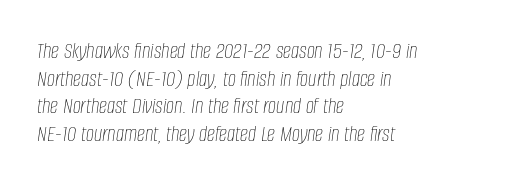
Q: Is the text bold? A: No.
Q: Is the text italic (slanted)? A: Yes, it leans right by about 8 degrees.
Q: Is the text underlined? A: No.
Q: How is the paragraph aligned? A: Left-aligned.
Q: Is the spacing between letters normal or unusually wide? A: Normal.
